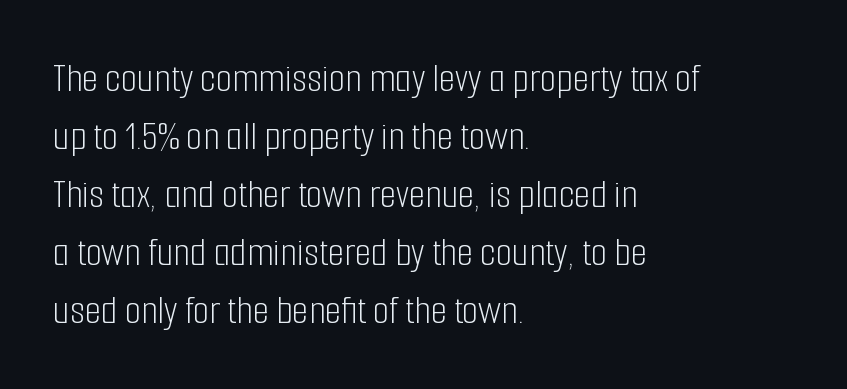
The image shows 42 px light, condensed sans-serif type, upright; set left-aligned, normal line spacing (1.38x), normal letter spacing, not underlined; low stroke contrast and a medium x-height.
